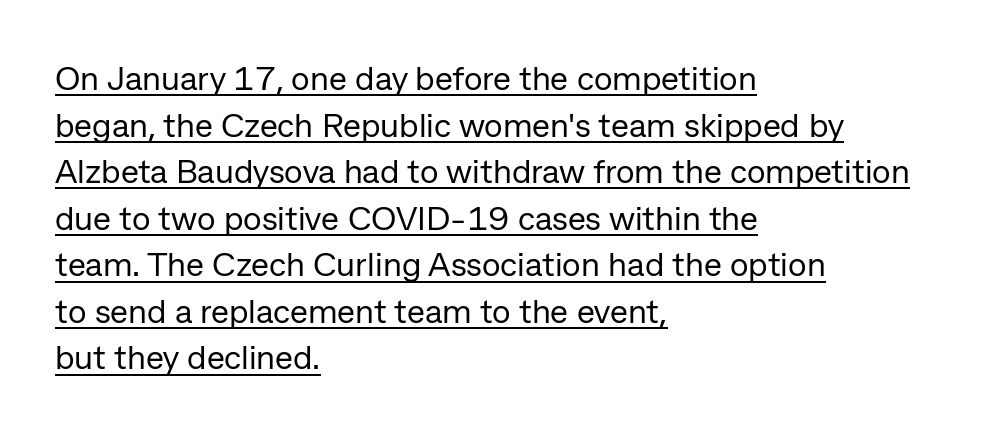
Q: Is the text bold? A: No.
Q: Is the text italic (slanted)? A: No, it is upright.
Q: Is the typeface a serif or a sans-serif typeface? A: Sans-serif.
Q: Is the text underlined? A: Yes.
Q: How is the paragraph aligned? A: Left-aligned.
Q: Is the spacing between letters normal or unusually wide? A: Normal.
Q: Is the spacing between lines tight, normal or loose? A: Normal.
Q: Width (condensed, normal, or wide)? A: Normal.
Q: Stroke contrast? A: Low.
Q: x-height? A: Medium.
Q: Monospaced? A: No.
